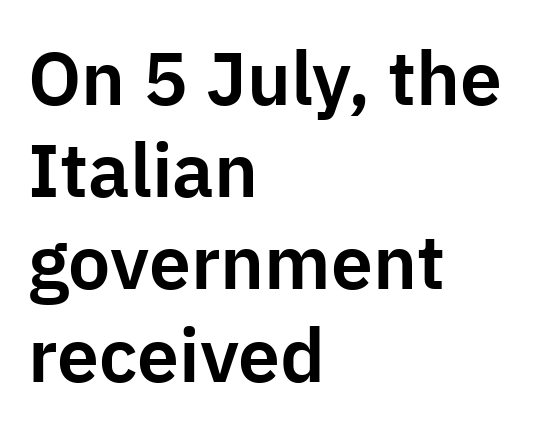
{"serif": "no", "italic": "no", "width": "normal", "stroke_contrast": "low", "x_height": "medium", "monospaced": "no", "underline": "no", "align": "left", "line_spacing_ratio": 1.23, "letter_spacing": "normal", "letter_spacing_em": 0.0, "glyph_px": 75}
